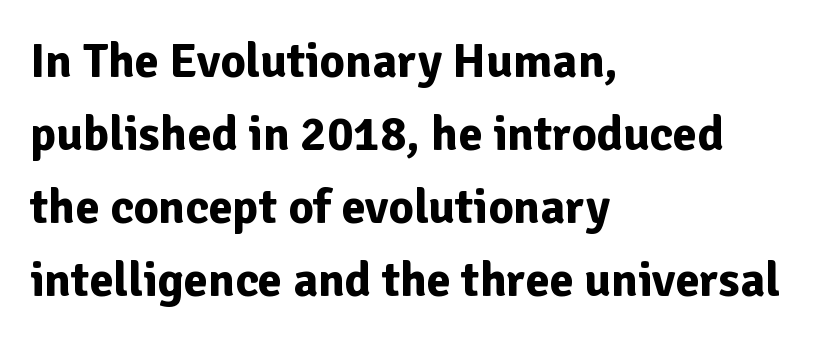
{"serif": "no", "italic": "no", "bold": "yes", "weight": "bold", "width": "normal", "stroke_contrast": "low", "x_height": "medium", "monospaced": "no", "underline": "no", "align": "left", "line_spacing": "normal", "line_spacing_ratio": 1.49, "letter_spacing": "normal", "letter_spacing_em": 0.0, "glyph_px": 49}
